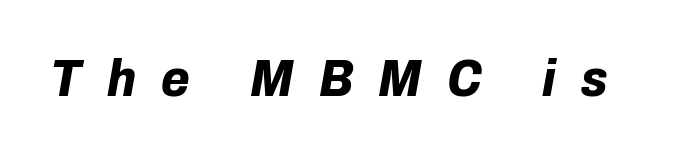
Bare-footed words on every line. Typographic density is high because the face is bold. Character widths vary here, with narrow letters taking less room than wide ones. Tracking here is generous; glyphs stand well apart from one another.
